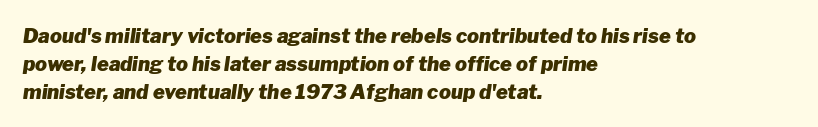
{"italic": "yes", "lean": "right", "slant_degrees": 8, "bold": "yes", "underline": "no", "align": "left", "line_spacing": "normal", "line_spacing_ratio": 1.4, "letter_spacing": "normal", "letter_spacing_em": 0.0, "glyph_px": 20}
